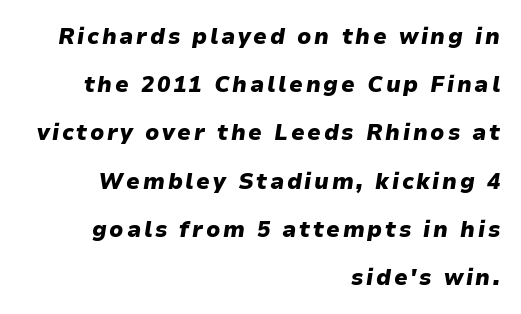
Q: Is the text bold? A: Yes.
Q: Is the text italic (slanted)? A: Yes, it leans right by about 9 degrees.
Q: Is the text underlined? A: No.
Q: How is the paragraph aligned? A: Right-aligned.
Q: Is the spacing between lines tight, normal or loose? A: Loose.
